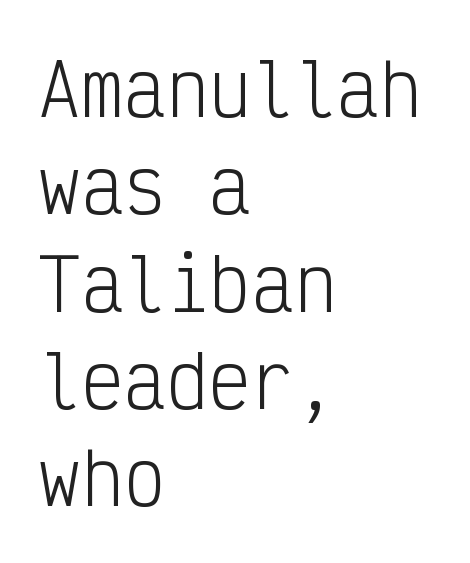
{"serif": "no", "italic": "no", "bold": "no", "weight": "light", "width": "condensed", "stroke_contrast": "low", "x_height": "medium", "monospaced": "yes", "underline": "no", "align": "left", "line_spacing": "normal", "line_spacing_ratio": 1.37, "letter_spacing": "normal", "letter_spacing_em": 0.0, "glyph_px": 71}
